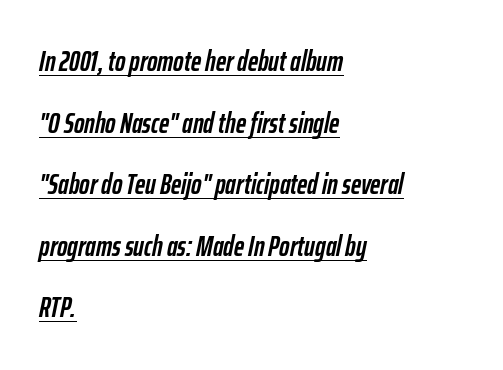
The image shows 28 px semibold, condensed type, italic (leaning right); set left-aligned, loose line spacing (2.2x), normal letter spacing, underlined; low stroke contrast and a medium x-height.
